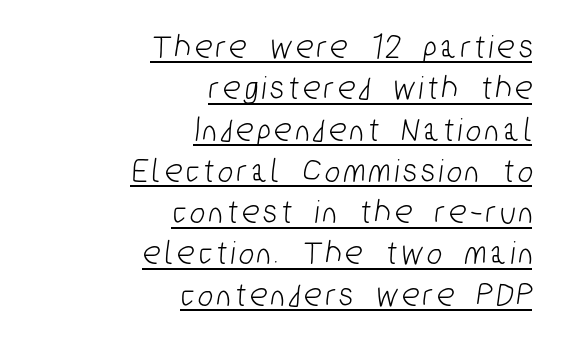
{"serif": "no", "width": "condensed", "stroke_contrast": "low", "x_height": "medium", "monospaced": "no", "underline": "yes", "align": "right", "line_spacing_ratio": 1.18, "glyph_px": 35}
